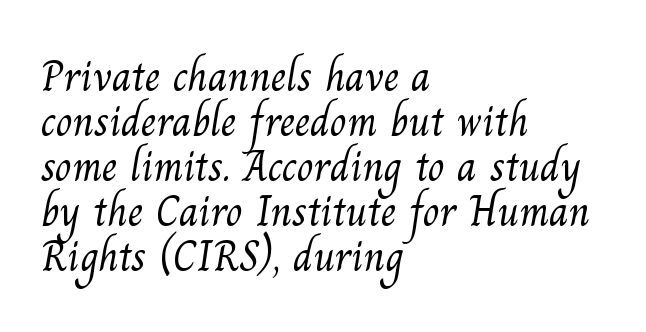
Each stroke keeps to a modest, everyday thickness or less. Regarding leading, the lines here are crowded together. The face used here is seriffed, in the tradition of book romans. A typesetter would call this zero additional tracking. Horizontally, the lines are justified to the leading edge only.
